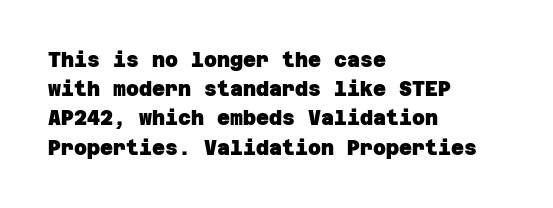
The sample has been set heavy, in full bold. Glyph-to-glyph distance matches everyday printed text. The rows are spaced the way most documents space them. The zone under the glyphs is completely vacant. Every row of glyphs begins at an identical x-position on the left.
